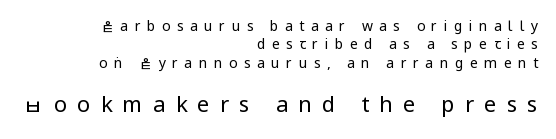
The rendering enlarges the type as you move from the upper chunk to the lower. Bold? No — there's no thickening of the strokes. Between one letter and the next there's a generous, obvious gap. The line-height multiplier appears to be the usual default. Typeset ragged left — the right edge is the straight one.
